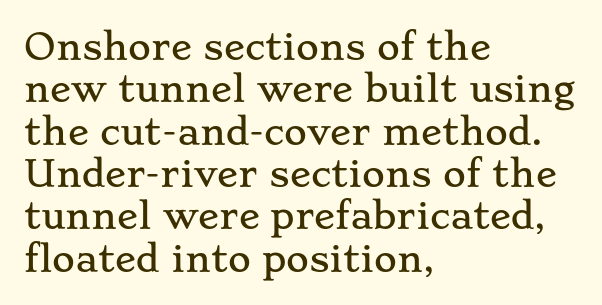
The paragraph shown leans on its left margin. This rendering features lettering with no underline. Little horizontal feet cap the strokes, marking this as serif type. Nothing unusual about the tracking: characters are spaced as the font intends. No italicization has been applied; the sample stays upright. The letters advance in unequal steps, a hallmark of proportional type.
